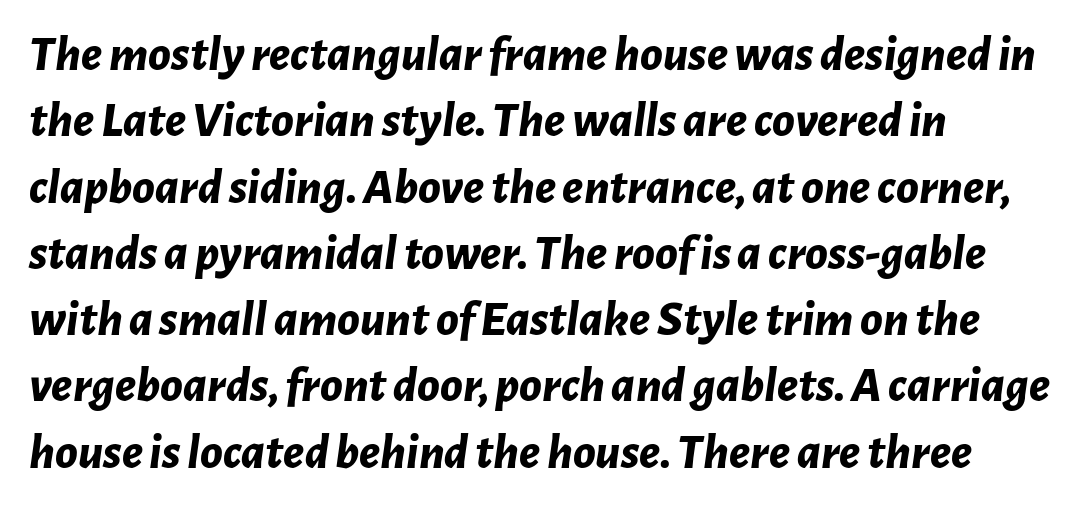
Q: Is the text bold? A: Yes.
Q: Is the text italic (slanted)? A: Yes, it leans right by about 7 degrees.
Q: Is the text underlined? A: No.
Q: How is the paragraph aligned? A: Left-aligned.
Q: Is the spacing between letters normal or unusually wide? A: Normal.
Q: Is the spacing between lines tight, normal or loose? A: Normal.
Q: Width (condensed, normal, or wide)? A: Normal.
Q: Stroke contrast? A: Low.
Q: x-height? A: Medium.
Q: Monospaced? A: No.
